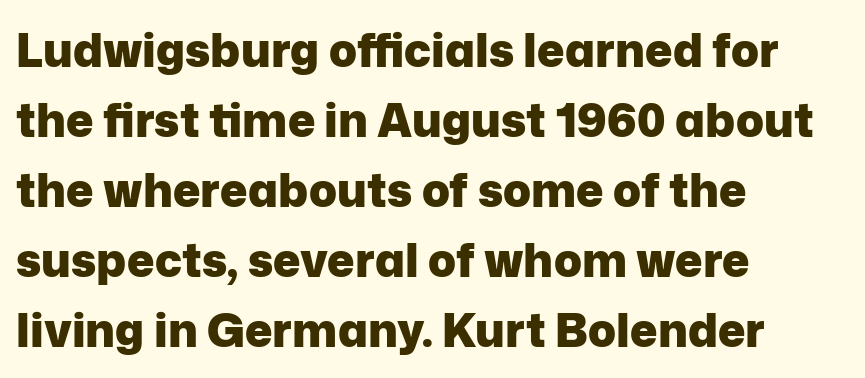
A bare baseline throughout the passage. This rendering employs a face without finishing strokes, i.e., a sans-serif. The line texture is even and compact thanks to regular tracking. You can tell it's not italic because the verticals are truly vertical. Is the block centered? No — it sits flush against the left margin.
